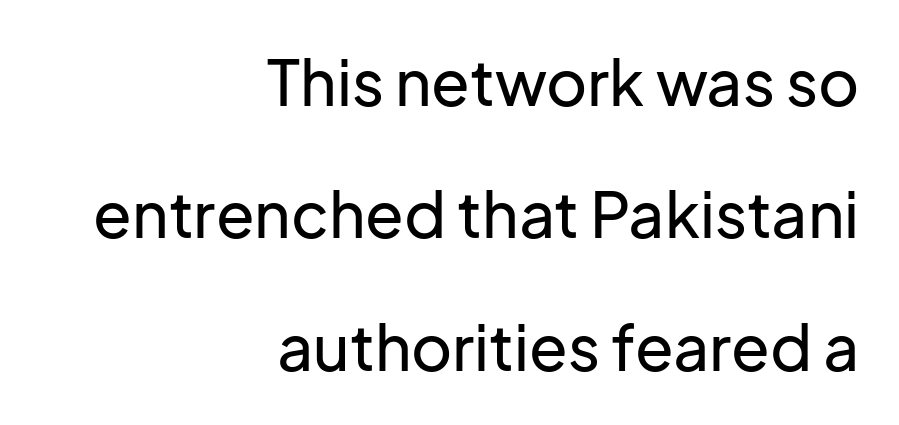
Each row of text sits above clean, open space. The font's upright variant was chosen for this text. Line endings align vertically; line beginnings do not. Typographically, this falls in the sans-serif category.
